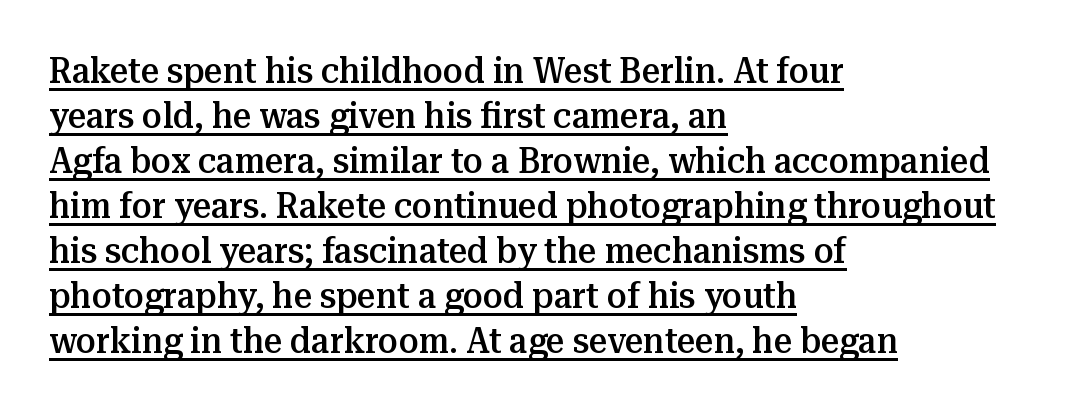
The image shows 36 px semibold serif type, upright; set left-aligned, normal line spacing (1.25x), normal letter spacing, underlined; medium stroke contrast and a medium x-height.
